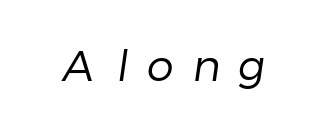
Unlike a traditional serif, this face leaves its strokes unadorned. Bare-footed words on every line. Tracking here is generous; glyphs stand well apart from one another. The letterforms sit at book weight or below. Spacing verdict: proportional, widths tailored to each character.
